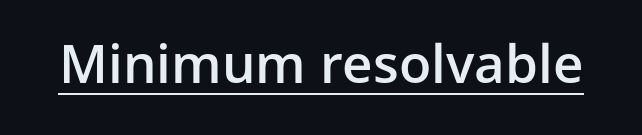
{"serif": "no", "italic": "no", "bold": "semi", "weight": "semibold", "width": "normal", "stroke_contrast": "low", "x_height": "medium", "monospaced": "no", "underline": "yes", "letter_spacing": "normal", "letter_spacing_em": 0.0, "glyph_px": 53}
